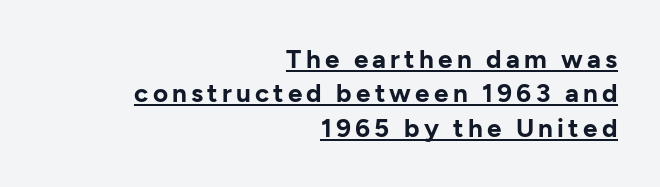
A typographer would call this underscored text. How would I describe the line gaps? Plain and ordinary. Strokes here are thick enough to call this a true bold. Italic: no, the glyphs are upright roman. Typeset ragged left — the right edge is the straight one.
